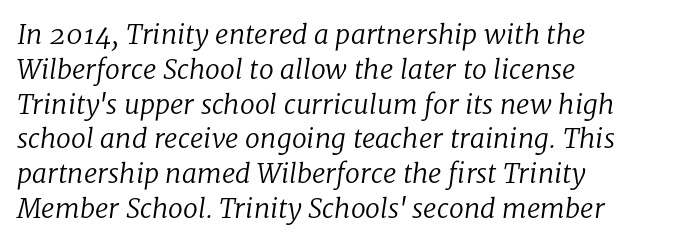
{"italic": "yes", "lean": "right", "slant_degrees": 8, "bold": "no", "underline": "no", "align": "left", "line_spacing": "normal", "line_spacing_ratio": 1.29, "letter_spacing": "normal", "letter_spacing_em": 0.0, "glyph_px": 27}
